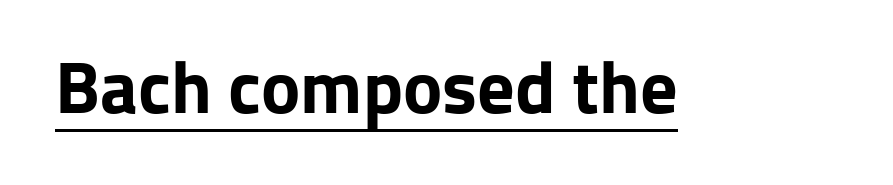
The image shows 74 px bold sans-serif type, upright; set normal letter spacing, underlined; low stroke contrast and a medium x-height.
